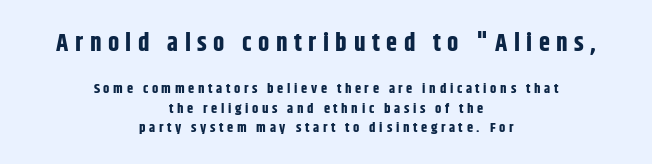
Q: Is the text bold? A: Yes.
Q: Is the text italic (slanted)? A: No, it is upright.
Q: Is the text underlined? A: No.
Q: How is the paragraph aligned? A: Centered.
Q: Is the spacing between letters normal or unusually wide? A: Unusually wide.
Q: Is the spacing between lines tight, normal or loose? A: Normal.
Q: Which block of text is set in a larger size, the first (top) or the second (bottom)? A: The first (top) one.
